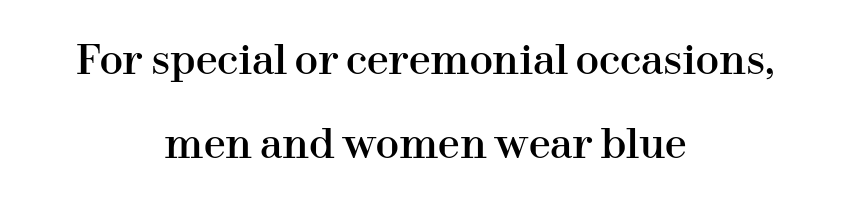
{"serif": "yes", "italic": "no", "width": "normal", "stroke_contrast": "high", "x_height": "medium", "monospaced": "no", "underline": "no", "align": "center", "line_spacing": "loose", "line_spacing_ratio": 2.16, "letter_spacing": "normal", "letter_spacing_em": 0.0, "glyph_px": 39}
